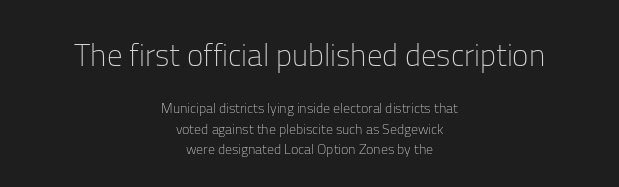
The image shows 31 px light sans-serif type, upright; set centered, normal line spacing (1.44x), normal letter spacing, not underlined; the first (top) block is 2.21x larger; low stroke contrast and a medium x-height.
